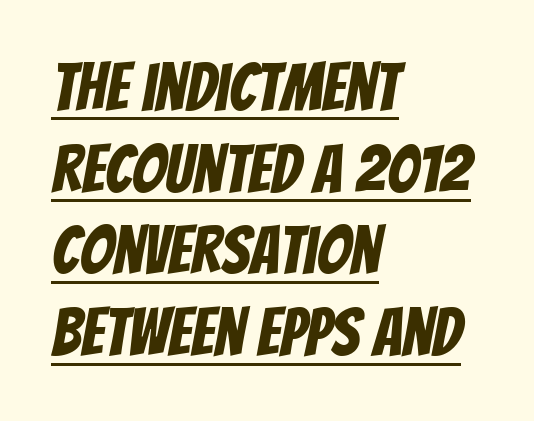
Q: Is the typeface a serif or a sans-serif typeface? A: Sans-serif.
Q: Is the text underlined? A: Yes.
Q: How is the paragraph aligned? A: Left-aligned.
Q: Is the spacing between letters normal or unusually wide? A: Normal.
Q: Width (condensed, normal, or wide)? A: Condensed.
Q: Stroke contrast? A: Low.
Q: x-height? A: Large.
Q: Monospaced? A: No.
